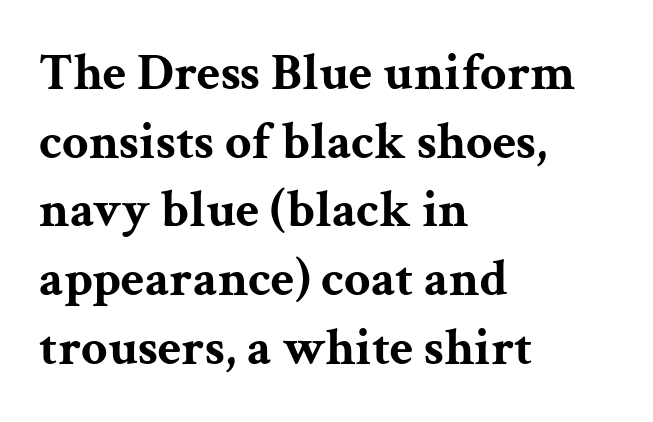
Q: Is the text bold? A: Yes.
Q: Is the text italic (slanted)? A: No, it is upright.
Q: Is the typeface a serif or a sans-serif typeface? A: Serif.
Q: Is the text underlined? A: No.
Q: How is the paragraph aligned? A: Left-aligned.
Q: Is the spacing between letters normal or unusually wide? A: Normal.
Q: Is the spacing between lines tight, normal or loose? A: Normal.
Q: Width (condensed, normal, or wide)? A: Wide.
Q: Stroke contrast? A: Medium.
Q: x-height? A: Medium.
Q: Monospaced? A: No.
